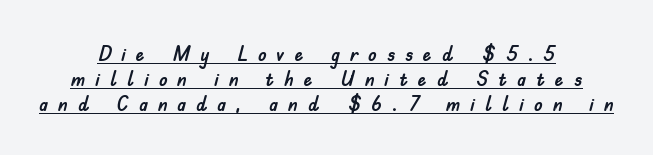
Descenders here cross a horizontal rule under the line. In terms of letterspacing, this is a distinctly airy, spread setting. The block of text is dense from top to bottom, with scant space between rows. A student would call this center alignment; a typographer would say set centered.
